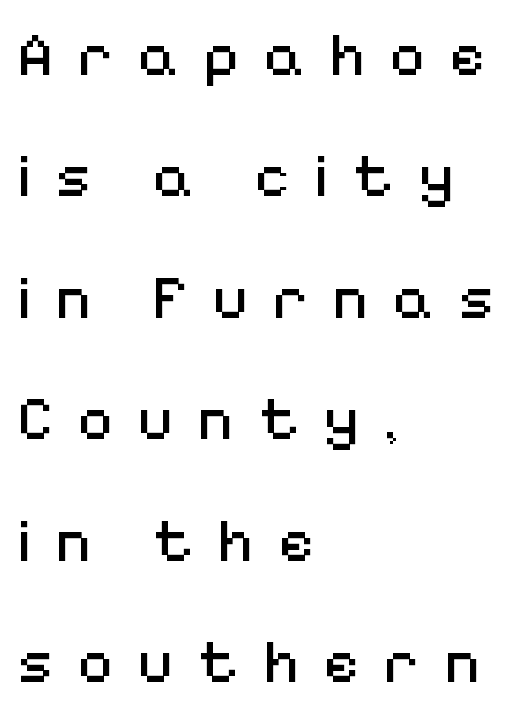
Q: Is the text bold? A: No.
Q: Is the text italic (slanted)? A: No, it is upright.
Q: Is the typeface a serif or a sans-serif typeface? A: Sans-serif.
Q: Is the text underlined? A: No.
Q: How is the paragraph aligned? A: Left-aligned.
Q: Is the spacing between letters normal or unusually wide? A: Unusually wide.
Q: Is the spacing between lines tight, normal or loose? A: Loose.
Q: Width (condensed, normal, or wide)? A: Normal.
Q: Stroke contrast? A: Medium.
Q: x-height? A: Medium.
Q: Monospaced? A: No.
